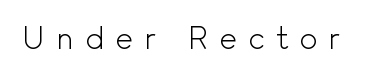
The image shows 30 px light sans-serif type, upright; set unusually wide letter spacing (+0.37 em), not underlined; a small x-height.
